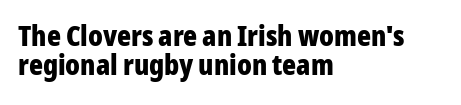
{"serif": "no", "italic": "no", "bold": "yes", "weight": "bold", "width": "condensed", "stroke_contrast": "low", "x_height": "medium", "monospaced": "no", "underline": "no", "align": "left", "line_spacing": "tight", "line_spacing_ratio": 1.0, "letter_spacing": "normal", "letter_spacing_em": 0.0, "glyph_px": 29}
